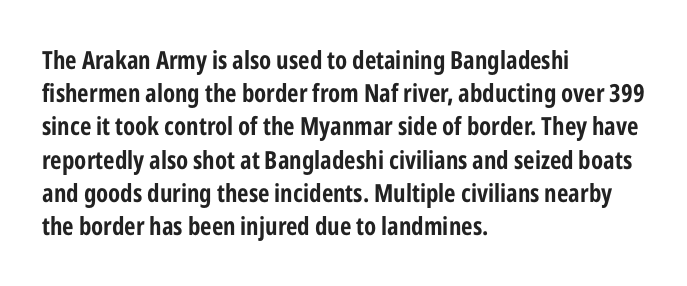
The image shows 25 px bold type, upright; set left-aligned, normal line spacing (1.33x), normal letter spacing, not underlined.
